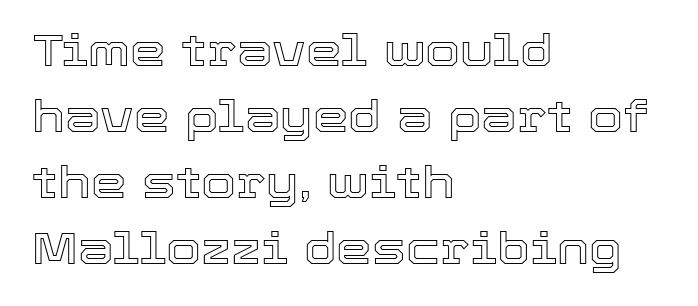
The image shows 45 px text type, upright; set left-aligned, normal line spacing (1.47x), normal letter spacing, not underlined; a medium x-height.
